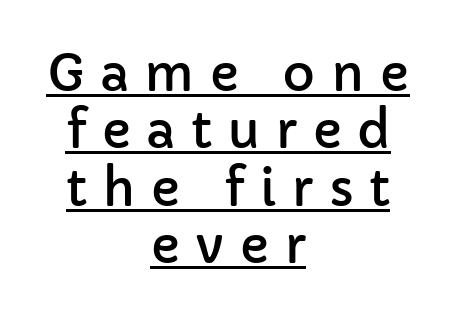
The image shows 50 px sans-serif type, upright; set centered, tight line spacing (1.15x), unusually wide letter spacing (+0.31 em), underlined; low stroke contrast and a medium x-height.
